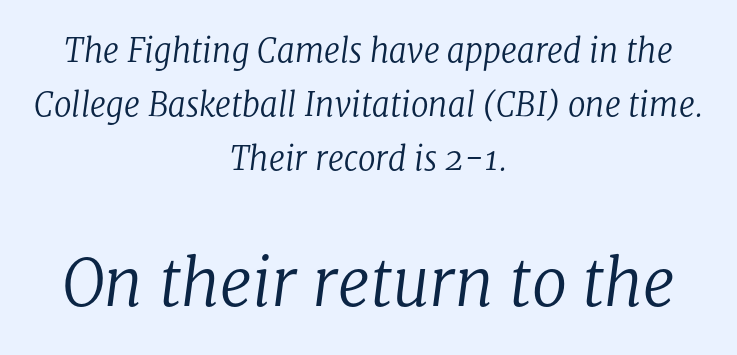
{"serif": "yes", "italic": "yes", "lean": "right", "slant_degrees": 8, "bold": "no", "weight": "regular", "width": "normal", "stroke_contrast": "low", "x_height": "medium", "monospaced": "no", "underline": "no", "align": "center", "line_spacing": "normal", "line_spacing_ratio": 1.69, "letter_spacing": "normal", "letter_spacing_em": 0.0, "larger_block": "second", "size_ratio": 2.0, "glyph_px": 64}
